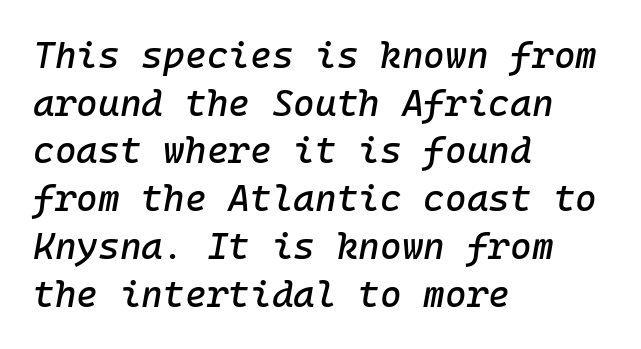
The designer left line spacing at the default. Clear beneath every line of the passage. Is the type slanted? Yes — the strokes lean at a clear angle. Short note: letters normally spaced. Leftover space on each line is placed entirely after the last word.
